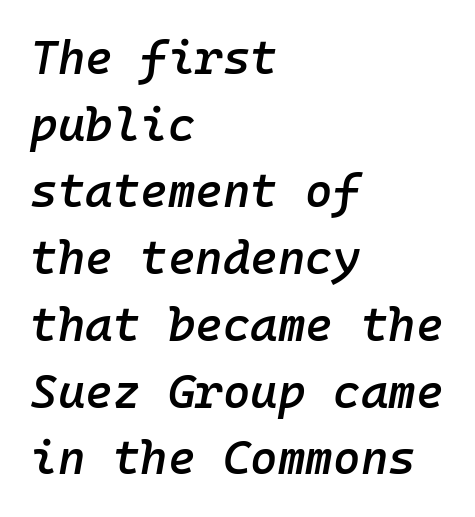
The image shows 47 px semibold type, italic (leaning right), monospaced; set left-aligned, normal line spacing (1.42x), normal letter spacing, not underlined; low stroke contrast and a medium x-height.
